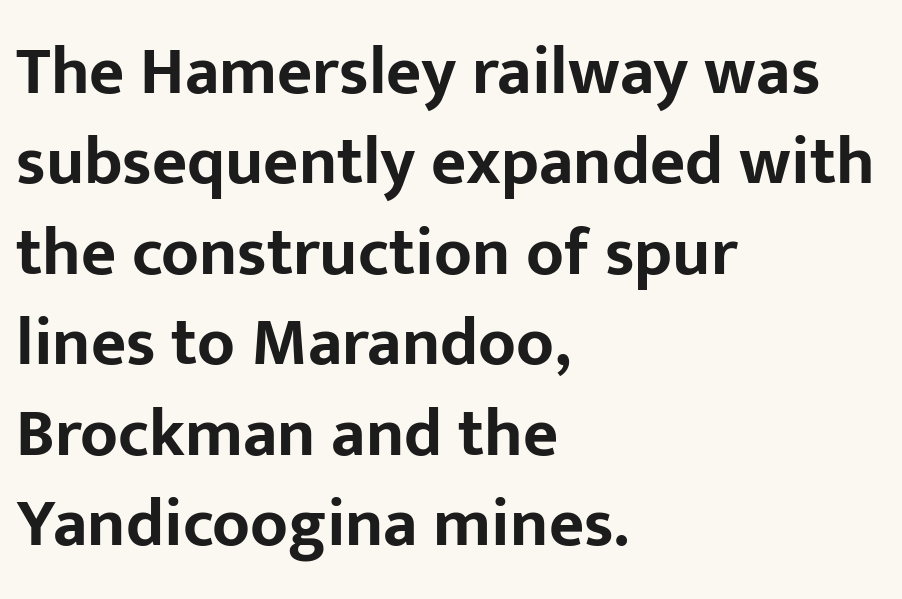
Q: Is the text bold? A: Yes.
Q: Is the text italic (slanted)? A: No, it is upright.
Q: Is the typeface a serif or a sans-serif typeface? A: Sans-serif.
Q: Is the text underlined? A: No.
Q: How is the paragraph aligned? A: Left-aligned.
Q: Is the spacing between letters normal or unusually wide? A: Normal.
Q: Is the spacing between lines tight, normal or loose? A: Normal.
Q: Width (condensed, normal, or wide)? A: Normal.
Q: Stroke contrast? A: Low.
Q: x-height? A: Medium.
Q: Monospaced? A: No.
